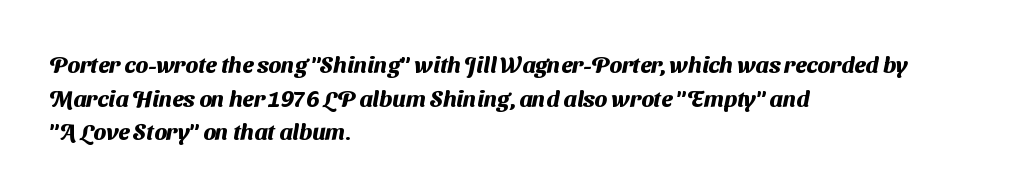
Q: Is the text bold? A: Yes.
Q: Is the text underlined? A: No.
Q: How is the paragraph aligned? A: Left-aligned.
Q: Is the spacing between letters normal or unusually wide? A: Normal.
Q: Is the spacing between lines tight, normal or loose? A: Normal.
